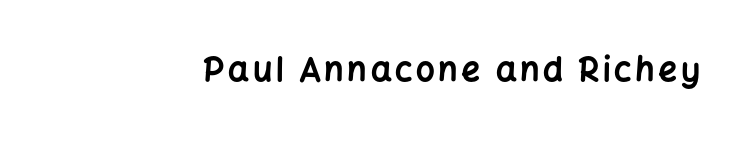
{"serif": "no", "italic": "no", "bold": "yes", "weight": "bold", "width": "normal", "stroke_contrast": "low", "x_height": "medium", "monospaced": "no", "underline": "no", "glyph_px": 33}
